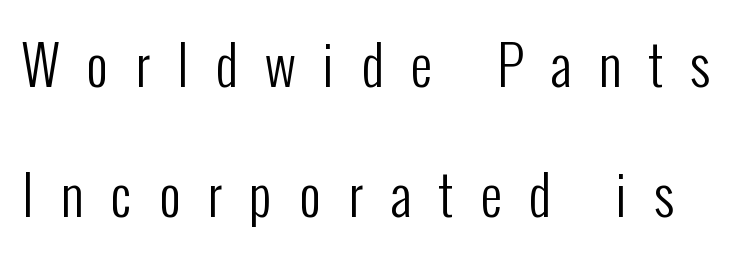
{"serif": "no", "italic": "no", "bold": "no", "weight": "regular", "width": "condensed", "stroke_contrast": "low", "x_height": "medium", "monospaced": "no", "underline": "no", "line_spacing": "loose", "line_spacing_ratio": 2.4, "letter_spacing": "wide", "letter_spacing_em": 0.5, "glyph_px": 54}
